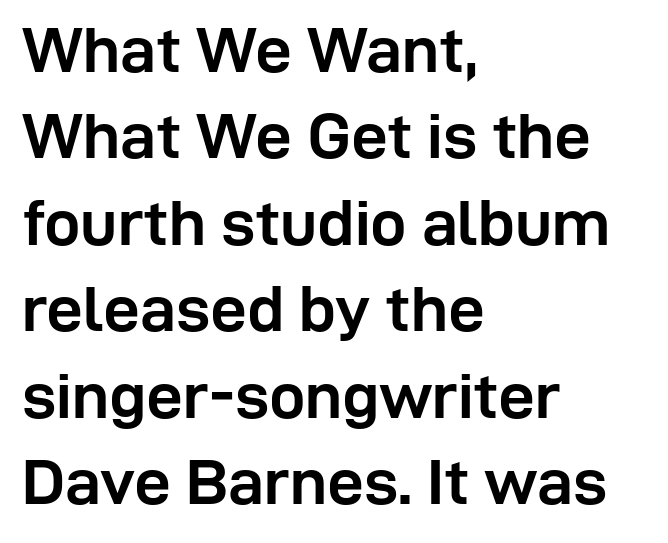
Q: Is the text bold? A: Yes.
Q: Is the text italic (slanted)? A: No, it is upright.
Q: Is the typeface a serif or a sans-serif typeface? A: Sans-serif.
Q: Is the text underlined? A: No.
Q: How is the paragraph aligned? A: Left-aligned.
Q: Is the spacing between letters normal or unusually wide? A: Normal.
Q: Is the spacing between lines tight, normal or loose? A: Normal.
Q: Width (condensed, normal, or wide)? A: Normal.
Q: Stroke contrast? A: Low.
Q: x-height? A: Medium.
Q: Monospaced? A: No.
